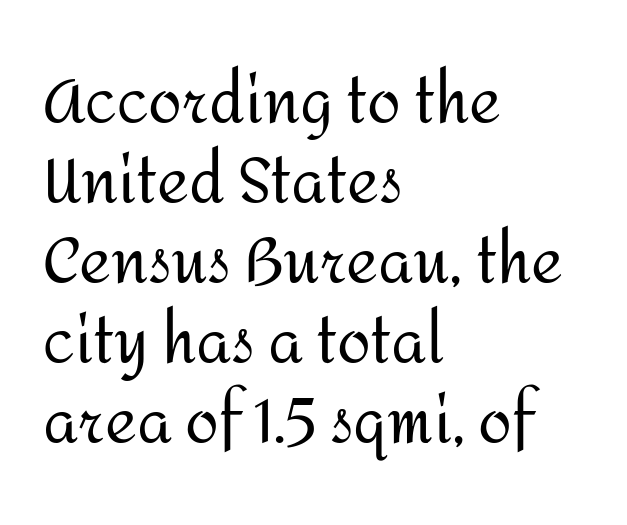
The image shows 61 px regular-weight sans-serif type, upright; set left-aligned, normal line spacing (1.31x), normal letter spacing, not underlined; medium stroke contrast and a medium x-height.
